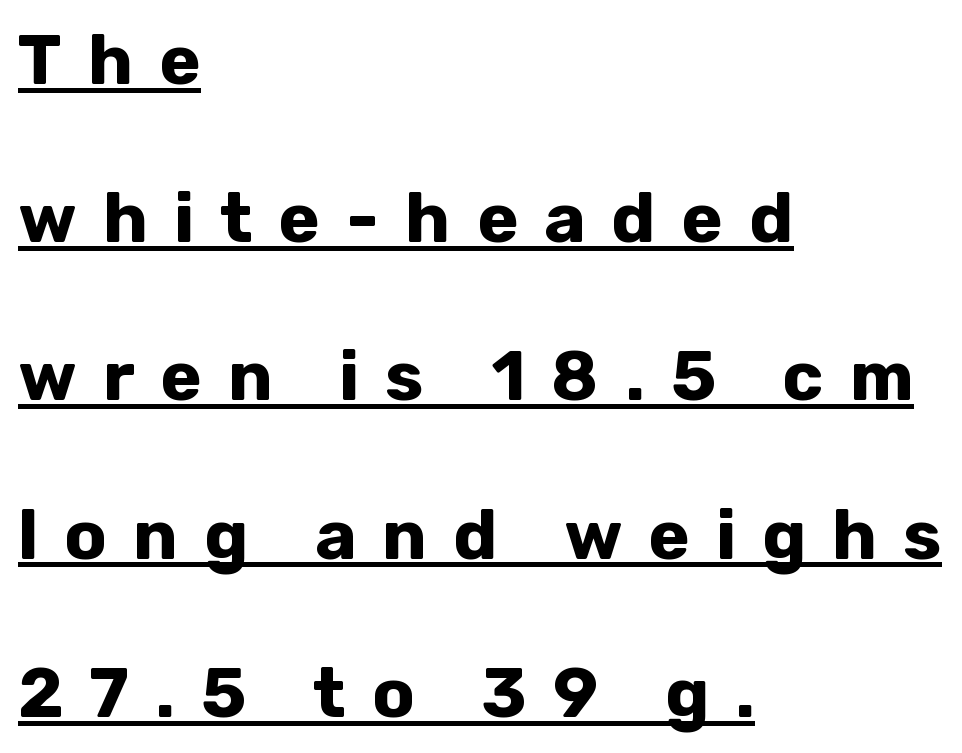
Leftover space on each line is placed entirely after the last word. These lines stand farther apart than default settings would place them. Nope, no serifs anywhere on these letters. This sample carries an underscore along the baseline area. Strokes here are thick enough to call this a true bold. Look at the tracking — it's clearly loosened, letters drifting apart.
